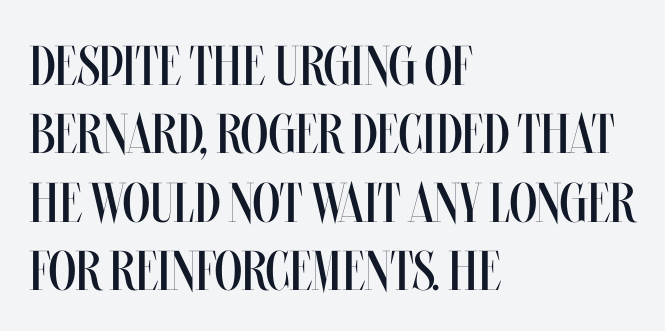
The image shows 56 px regular-weight, condensed type, upright; set left-aligned, line spacing 1.22x, normal letter spacing, not underlined; medium stroke contrast and a large x-height.
